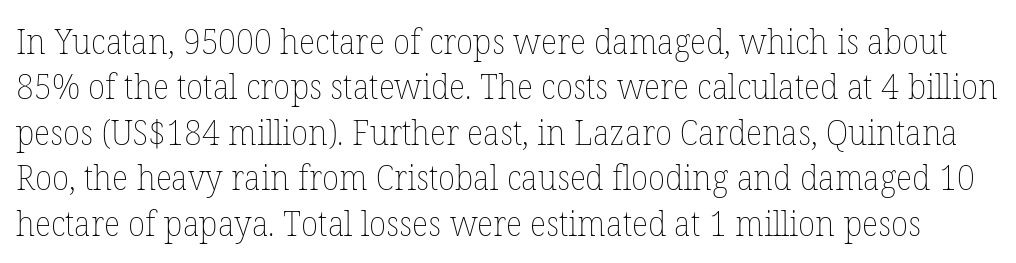
{"italic": "no", "bold": "no", "weight": "thin", "width": "normal", "stroke_contrast": "low", "x_height": "medium", "monospaced": "no", "underline": "no", "line_spacing": "normal", "line_spacing_ratio": 1.3, "letter_spacing": "normal", "letter_spacing_em": 0.0, "glyph_px": 35}
